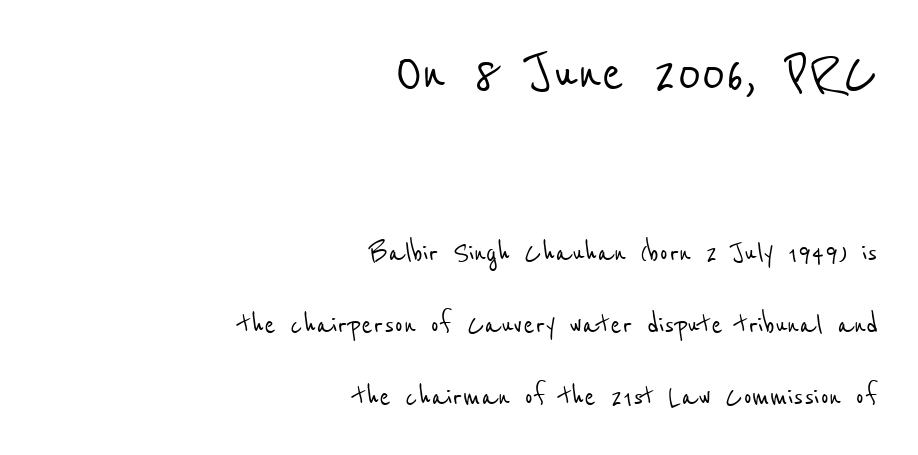
{"serif": "no", "width": "condensed", "stroke_contrast": "low", "x_height": "medium", "monospaced": "no", "underline": "no", "align": "right", "line_spacing": "loose", "line_spacing_ratio": 2.12, "letter_spacing": "normal", "letter_spacing_em": 0.0, "larger_block": "first", "size_ratio": 1.97, "glyph_px": 67}
